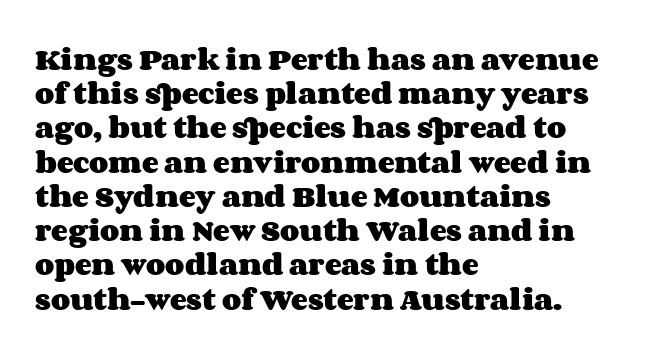
{"italic": "no", "bold": "yes", "underline": "no", "align": "left", "line_spacing": "normal", "line_spacing_ratio": 1.37, "letter_spacing": "normal", "letter_spacing_em": 0.0, "glyph_px": 25}
